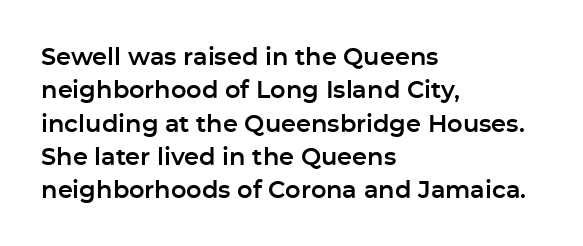
{"italic": "no", "underline": "no", "align": "left", "line_spacing": "normal", "line_spacing_ratio": 1.39, "letter_spacing": "normal", "letter_spacing_em": 0.0, "glyph_px": 24}
